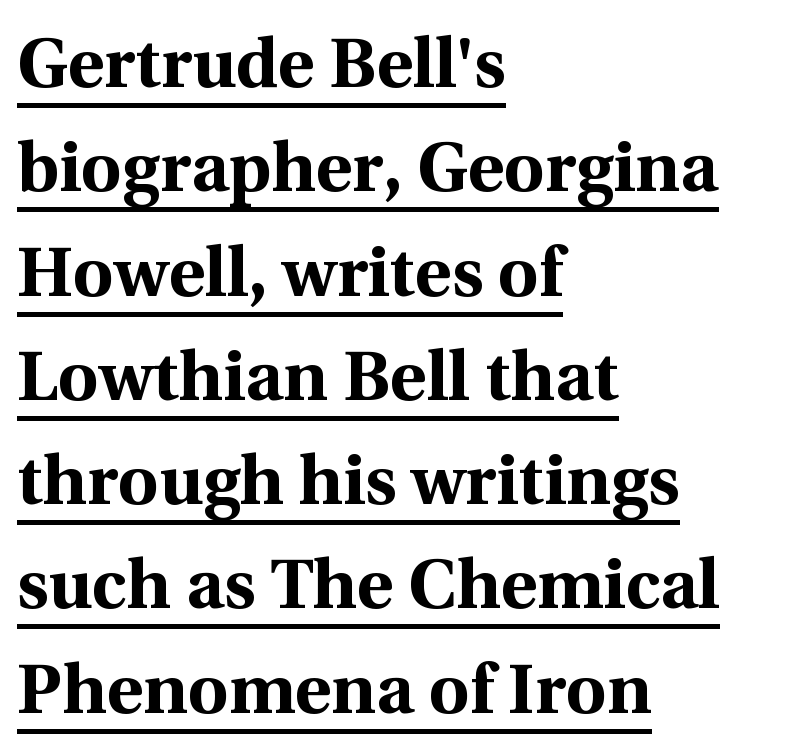
Q: Is the text bold? A: Yes.
Q: Is the text italic (slanted)? A: No, it is upright.
Q: Is the typeface a serif or a sans-serif typeface? A: Serif.
Q: Is the text underlined? A: Yes.
Q: How is the paragraph aligned? A: Left-aligned.
Q: Is the spacing between letters normal or unusually wide? A: Normal.
Q: Is the spacing between lines tight, normal or loose? A: Normal.
Q: Width (condensed, normal, or wide)? A: Normal.
Q: x-height? A: Medium.
Q: Monospaced? A: No.
